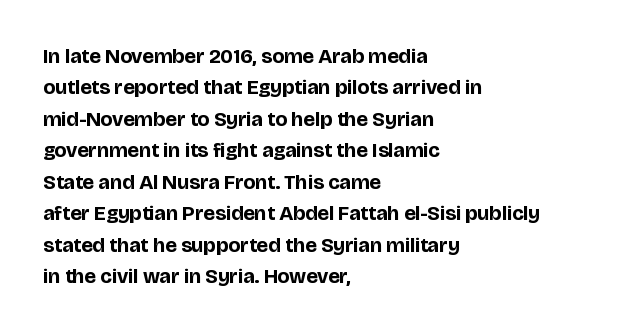
{"italic": "no", "bold": "yes", "underline": "no", "align": "left", "line_spacing": "normal", "line_spacing_ratio": 1.5, "letter_spacing": "normal", "letter_spacing_em": 0.0, "glyph_px": 21}
